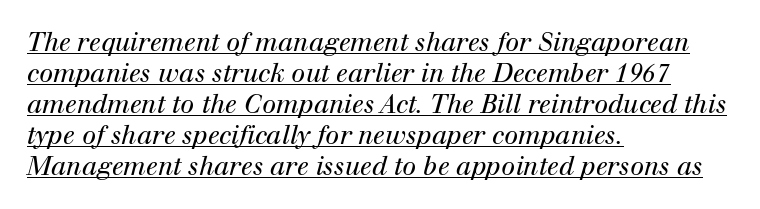
Q: Is the text bold? A: No.
Q: Is the text italic (slanted)? A: Yes, it leans right by about 12 degrees.
Q: Is the text underlined? A: Yes.
Q: How is the paragraph aligned? A: Left-aligned.
Q: Is the spacing between letters normal or unusually wide? A: Normal.
